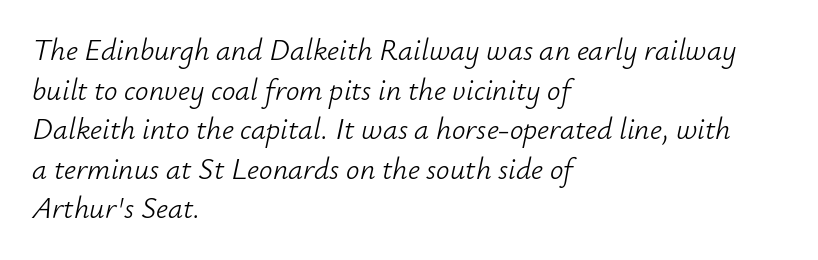
How are the letters spaced? Ordinarily, with no added tracking. This rendering uses left alignment, leaving the right contour irregular. The passage shown is not underscored anywhere. Character widths vary here, with narrow letters taking less room than wide ones.
